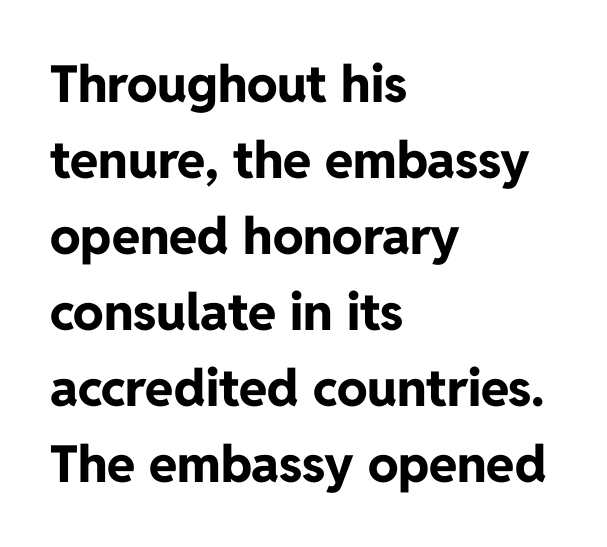
Q: Is the text bold? A: Yes.
Q: Is the text italic (slanted)? A: No, it is upright.
Q: Is the typeface a serif or a sans-serif typeface? A: Sans-serif.
Q: Is the text underlined? A: No.
Q: How is the paragraph aligned? A: Left-aligned.
Q: Is the spacing between letters normal or unusually wide? A: Normal.
Q: Is the spacing between lines tight, normal or loose? A: Normal.
Q: Width (condensed, normal, or wide)? A: Normal.
Q: Stroke contrast? A: Low.
Q: x-height? A: Medium.
Q: Monospaced? A: No.
